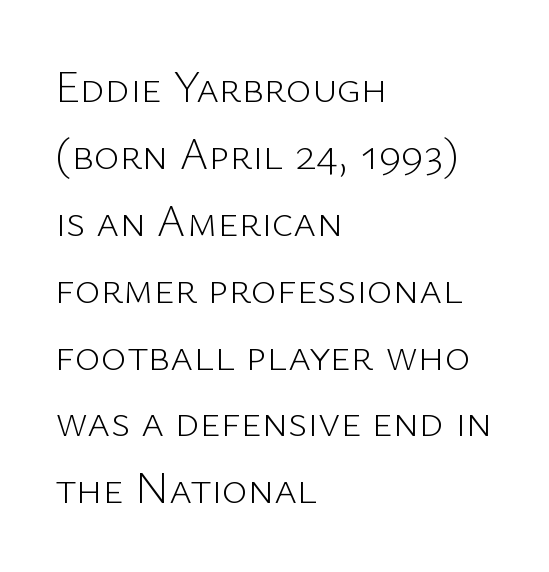
Q: Is the text bold? A: No.
Q: Is the text italic (slanted)? A: No, it is upright.
Q: Is the typeface a serif or a sans-serif typeface? A: Sans-serif.
Q: Is the text underlined? A: No.
Q: How is the paragraph aligned? A: Left-aligned.
Q: Is the spacing between letters normal or unusually wide? A: Normal.
Q: Is the spacing between lines tight, normal or loose? A: Normal.
Q: Width (condensed, normal, or wide)? A: Normal.
Q: Stroke contrast? A: Low.
Q: x-height? A: Medium.
Q: Monospaced? A: No.
